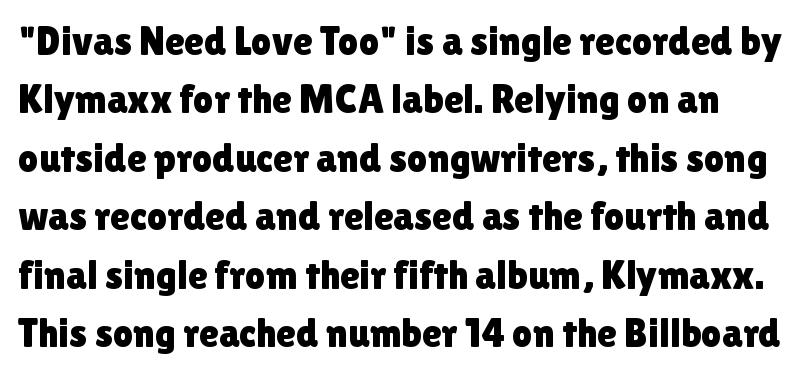
{"serif": "no", "italic": "no", "width": "normal", "stroke_contrast": "low", "x_height": "medium", "monospaced": "no", "underline": "no", "line_spacing": "normal", "line_spacing_ratio": 1.46, "letter_spacing": "normal", "letter_spacing_em": 0.0, "glyph_px": 40}
